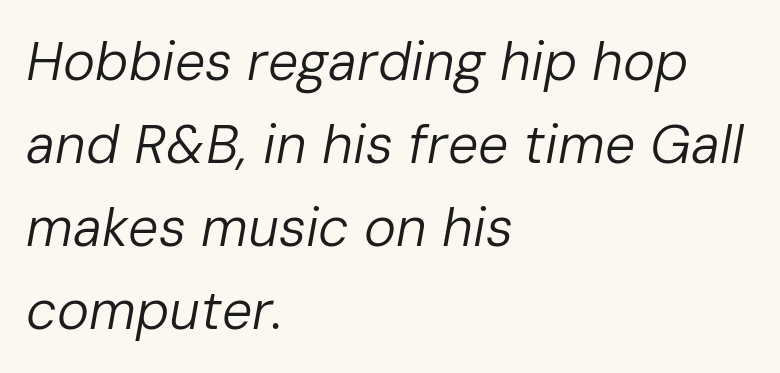
Q: Is the text bold? A: No.
Q: Is the text italic (slanted)? A: Yes, it leans right by about 10 degrees.
Q: Is the text underlined? A: No.
Q: How is the paragraph aligned? A: Left-aligned.
Q: Is the spacing between letters normal or unusually wide? A: Normal.
Q: Is the spacing between lines tight, normal or loose? A: Normal.
Q: Width (condensed, normal, or wide)? A: Normal.
Q: Stroke contrast? A: Low.
Q: x-height? A: Medium.
Q: Monospaced? A: No.
